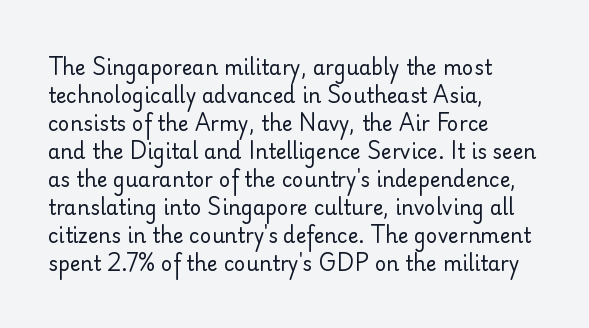
A roman cut, with each character standing at attention. Compared with a centered layout, this one pins lines to the left instead. Evenly set lines give the paragraph a standard silhouette. Heft: none added — not bold. The baseline area is clear.
